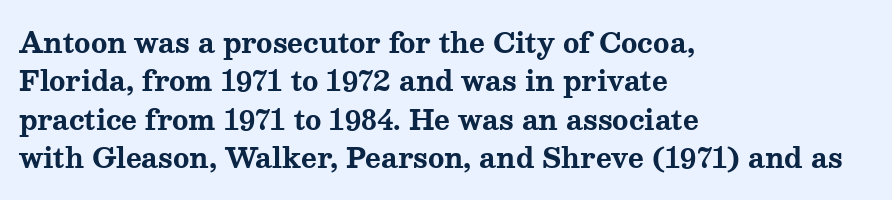
Glyph-to-glyph distance matches everyday printed text. Notice how thick the strokes are: this is what a full bold looks like. A normal amount of white space separates one row of letters from the next. Only glyphs here, with clear space below each row. Vertical strokes here are truly vertical.
